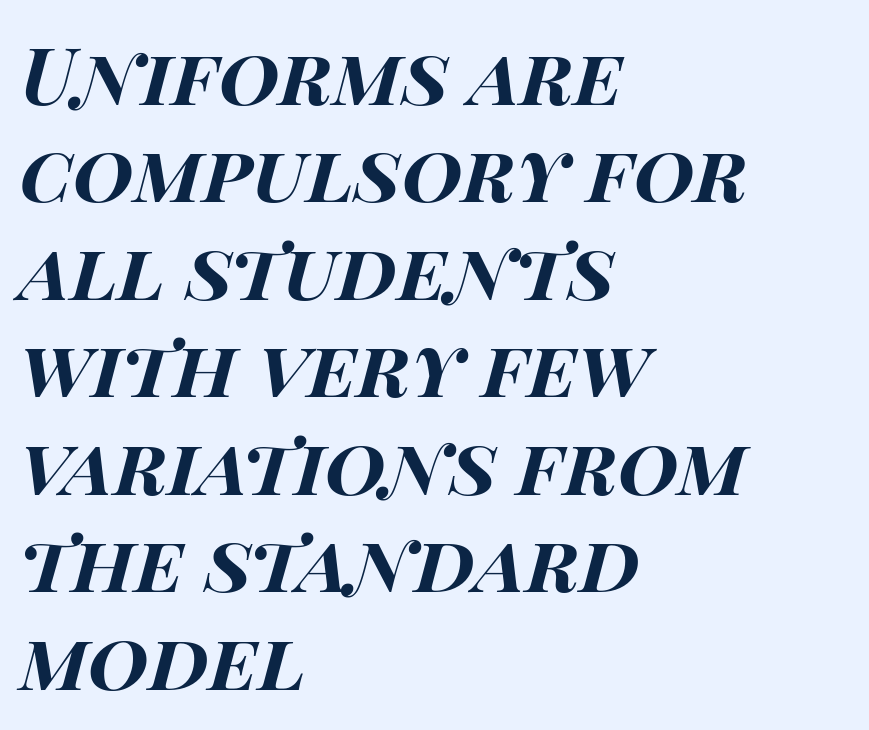
The image shows 78 px bold, wide type, italic (leaning right); set left-aligned, normal line spacing (1.25x), normal letter spacing, not underlined; high stroke contrast and a large x-height.
